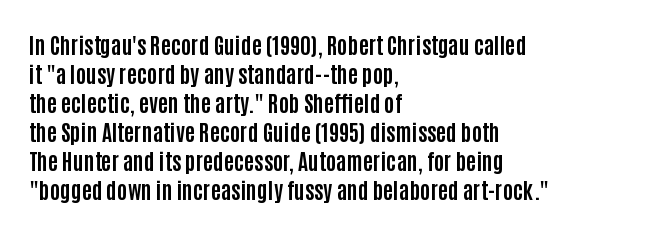
The image shows 22 px bold type, upright; set left-aligned, normal line spacing (1.32x), normal letter spacing, not underlined.
